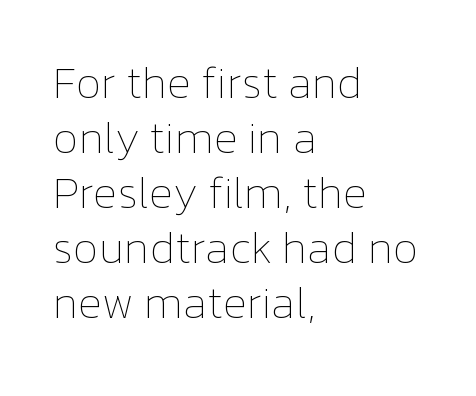
The face used here is rendered with its standard letterfit. Nope, not italic — everything's standing straight. Type without underlining. A quiet, ordinary-to-light weight characterises the typeface. Do the characters align in a grid? No, the font is proportional. The setting favours the left margin, as ordinary paragraphs usually do.
